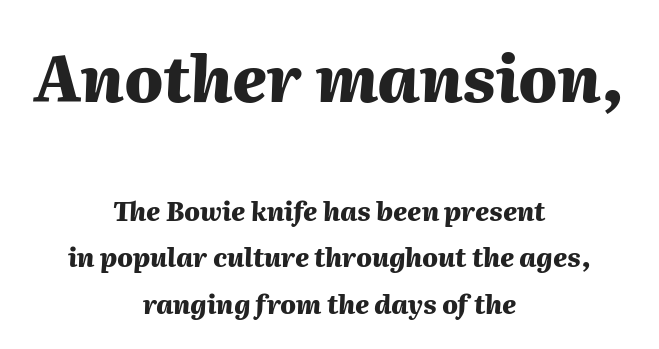
The image shows 64 px heavy type, italic (leaning right); set centered, line spacing 1.77x, normal letter spacing, not underlined; the first (top) block is 2.46x larger; medium stroke contrast and a medium x-height.
